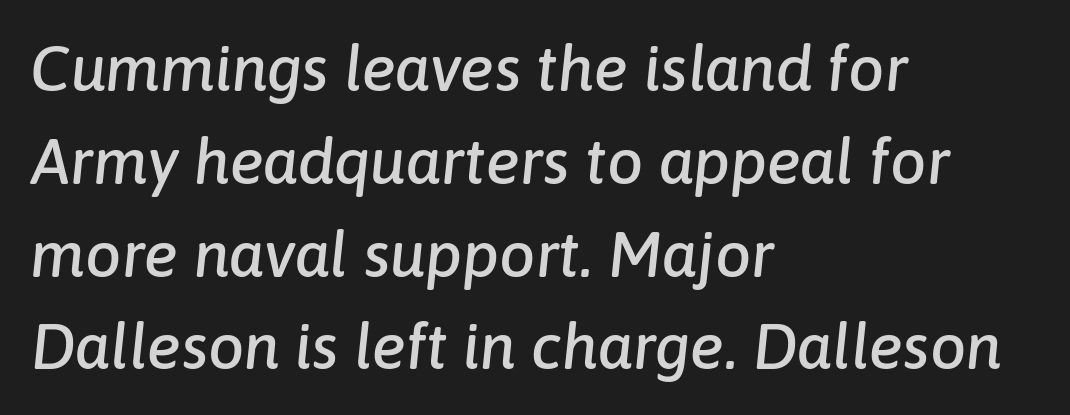
{"italic": "yes", "lean": "right", "slant_degrees": 6, "width": "normal", "stroke_contrast": "low", "x_height": "medium", "monospaced": "no", "underline": "no", "align": "left", "line_spacing": "normal", "line_spacing_ratio": 1.45, "letter_spacing": "normal", "letter_spacing_em": 0.0, "glyph_px": 64}
